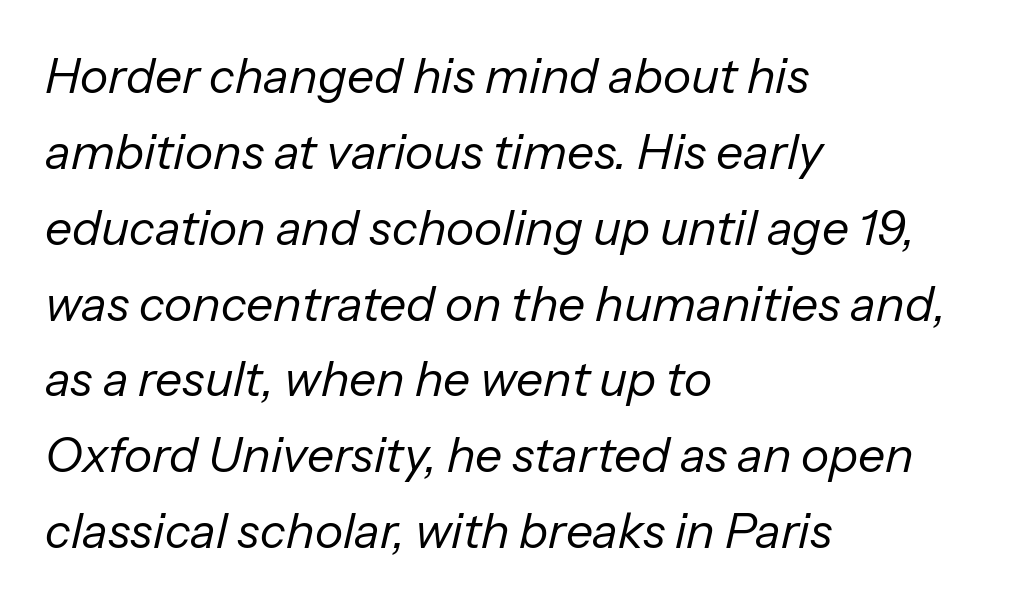
{"italic": "yes", "lean": "right", "slant_degrees": 13, "bold": "no", "weight": "regular", "width": "normal", "stroke_contrast": "low", "x_height": "medium", "monospaced": "no", "underline": "no", "align": "left", "line_spacing": "normal", "line_spacing_ratio": 1.58, "letter_spacing": "normal", "letter_spacing_em": 0.0, "glyph_px": 48}
